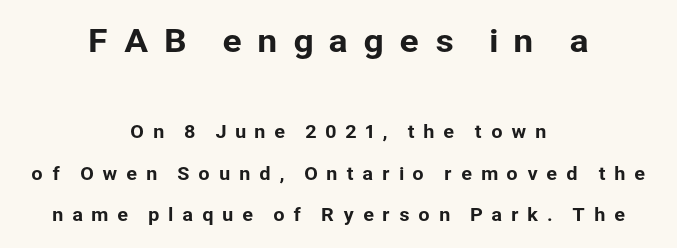
Q: Is the text italic (slanted)? A: No, it is upright.
Q: Is the typeface a serif or a sans-serif typeface? A: Sans-serif.
Q: Is the text underlined? A: No.
Q: How is the paragraph aligned? A: Centered.
Q: Is the spacing between letters normal or unusually wide? A: Unusually wide.
Q: Is the spacing between lines tight, normal or loose? A: Loose.
Q: Which block of text is set in a larger size, the first (top) or the second (bottom)? A: The first (top) one.
Q: Width (condensed, normal, or wide)? A: Normal.
Q: Stroke contrast? A: Low.
Q: x-height? A: Medium.
Q: Monospaced? A: No.
